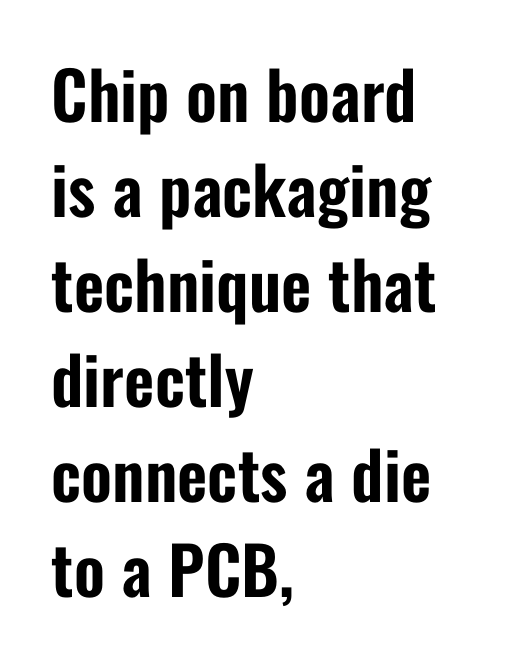
Q: Is the text italic (slanted)? A: No, it is upright.
Q: Is the typeface a serif or a sans-serif typeface? A: Sans-serif.
Q: Is the text underlined? A: No.
Q: How is the paragraph aligned? A: Left-aligned.
Q: Is the spacing between letters normal or unusually wide? A: Normal.
Q: Is the spacing between lines tight, normal or loose? A: Normal.
Q: Width (condensed, normal, or wide)? A: Condensed.
Q: Stroke contrast? A: Low.
Q: x-height? A: Medium.
Q: Monospaced? A: No.
